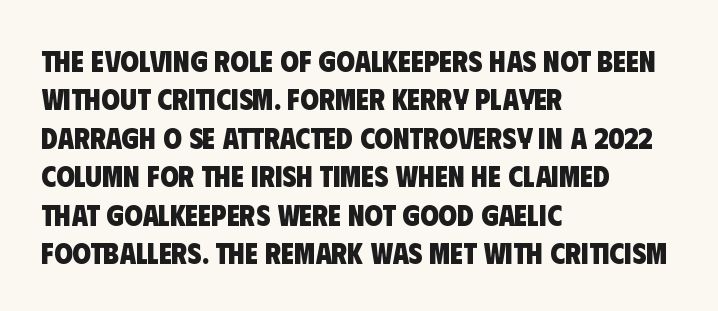
Q: Is the text bold? A: Yes.
Q: Is the typeface a serif or a sans-serif typeface? A: Sans-serif.
Q: Is the text underlined? A: No.
Q: How is the paragraph aligned? A: Left-aligned.
Q: Is the spacing between letters normal or unusually wide? A: Normal.
Q: Is the spacing between lines tight, normal or loose? A: Normal.
Q: Width (condensed, normal, or wide)? A: Condensed.
Q: Stroke contrast? A: Low.
Q: x-height? A: Large.
Q: Monospaced? A: No.
